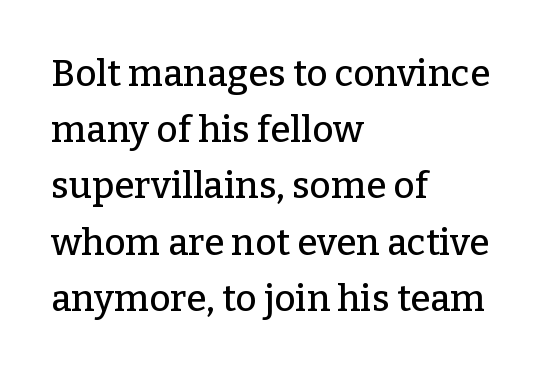
Q: Is the text italic (slanted)? A: No, it is upright.
Q: Is the typeface a serif or a sans-serif typeface? A: Serif.
Q: Is the text underlined? A: No.
Q: How is the paragraph aligned? A: Left-aligned.
Q: Is the spacing between letters normal or unusually wide? A: Normal.
Q: Is the spacing between lines tight, normal or loose? A: Normal.
Q: Width (condensed, normal, or wide)? A: Normal.
Q: Stroke contrast? A: Low.
Q: x-height? A: Medium.
Q: Monospaced? A: No.
